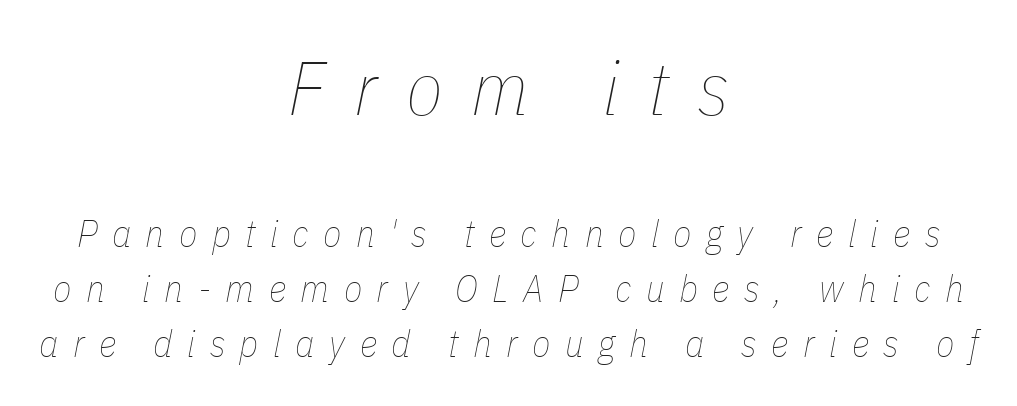
Q: Is the text bold? A: No.
Q: Is the text italic (slanted)? A: Yes, it leans right by about 11 degrees.
Q: Is the text underlined? A: No.
Q: How is the paragraph aligned? A: Centered.
Q: Is the spacing between letters normal or unusually wide? A: Unusually wide.
Q: Is the spacing between lines tight, normal or loose? A: Normal.
Q: Which block of text is set in a larger size, the first (top) or the second (bottom)? A: The first (top) one.
Q: Width (condensed, normal, or wide)? A: Condensed.
Q: Stroke contrast? A: Low.
Q: x-height? A: Medium.
Q: Monospaced? A: No.
